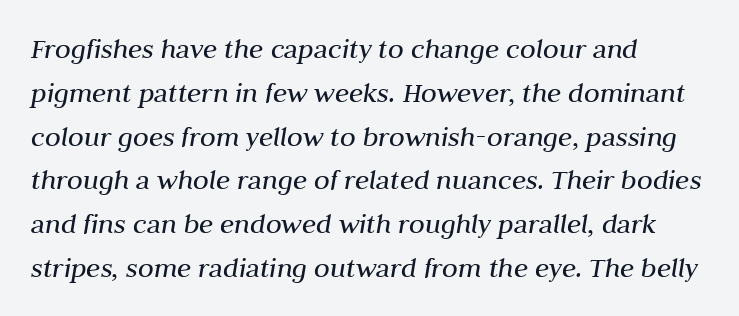
The image shows 29 px regular-weight type, italic (leaning right); set left-aligned, normal line spacing (1.51x), normal letter spacing, not underlined; medium stroke contrast and a medium x-height.
